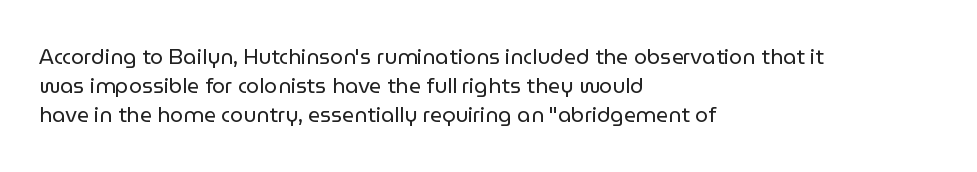
Tracking here is standard; glyphs follow each other at the usual distance. Heft: none added — not bold. These lines are set flush left with a ragged right edge. The letters stand straight up with perfectly vertical stems. Has an underline been added? It has not.
